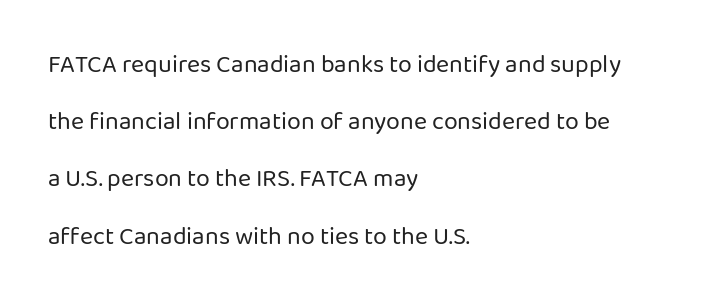
The image shows 25 px text type, upright; set left-aligned, loose line spacing (2.29x), normal letter spacing, not underlined.
